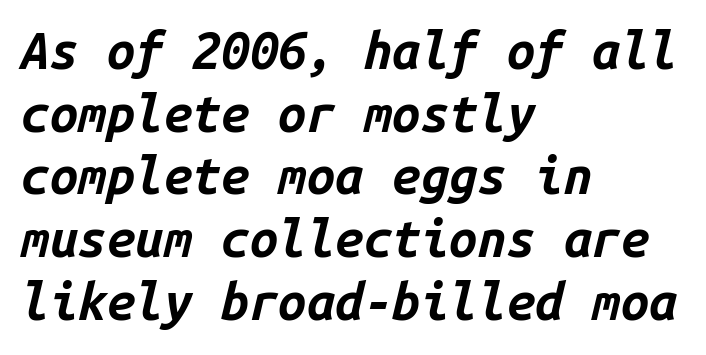
Is the block centered? No — it sits flush against the left margin. Quick note: italic. What weight is shown? A full bold with thick strokes. The passage shown is not underscored anywhere.
